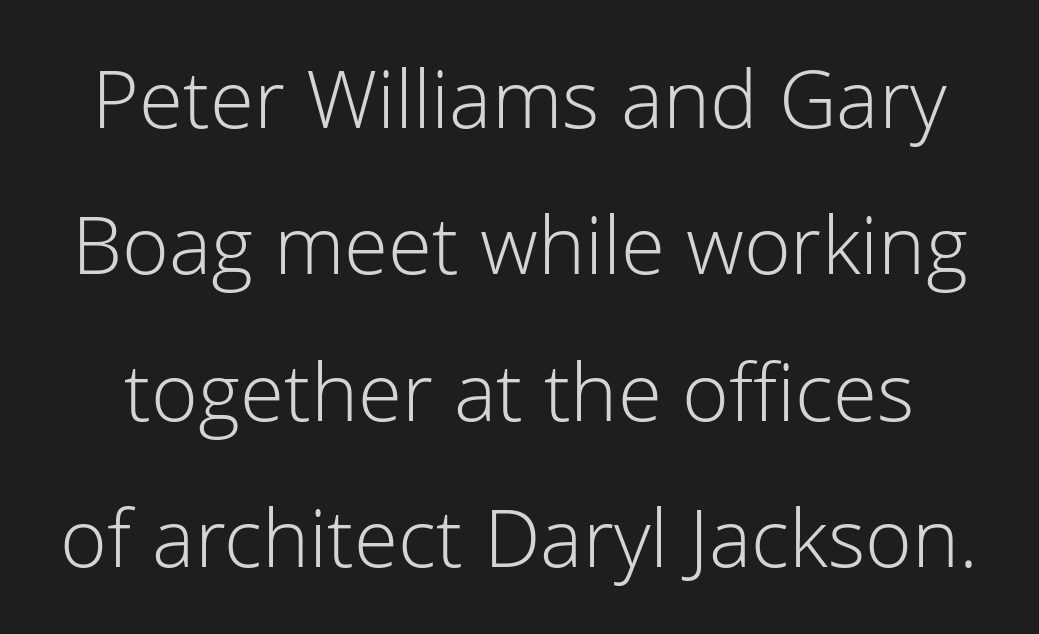
The image shows 80 px light sans-serif type, upright; set line spacing 1.83x, normal letter spacing, not underlined; low stroke contrast and a medium x-height.
